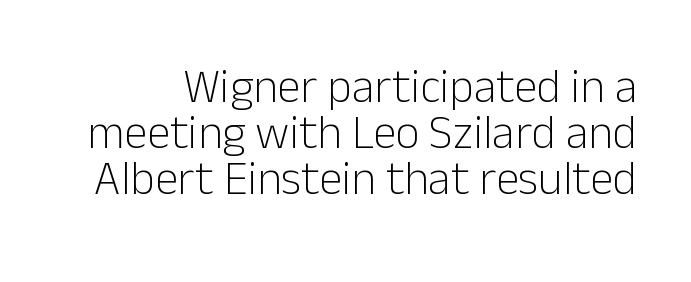
The image shows 47 px light sans-serif type, upright; set tight line spacing (0.98x), normal letter spacing, not underlined; low stroke contrast and a medium x-height.
